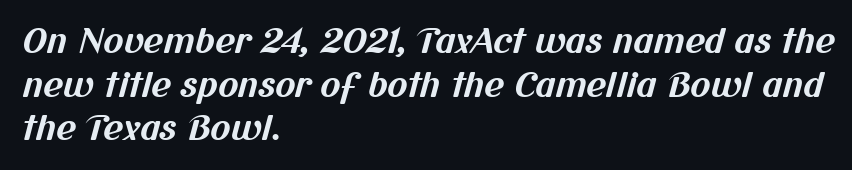
Does extra space separate the letters? No, they use regular spacing. Caption: multi-line text, flush left, ragged right. How heavy is the stroke? Heavy — this is a bold. The string is rendered with underlining switched off. These lines are rendered in a variable-pitch font.
